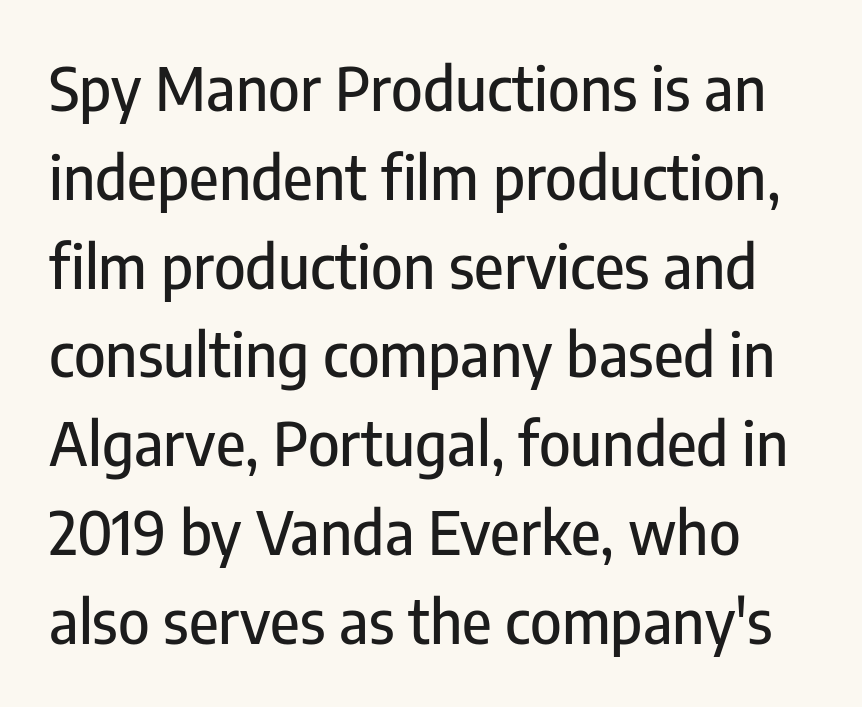
Glance below the letters and you will spot only blank space. The lettering stays uniformly vertical, giving the passage a roman look. Think of a printed novel: that variable character pitch is what you see here. The line-height multiplier appears to be the usual default.
